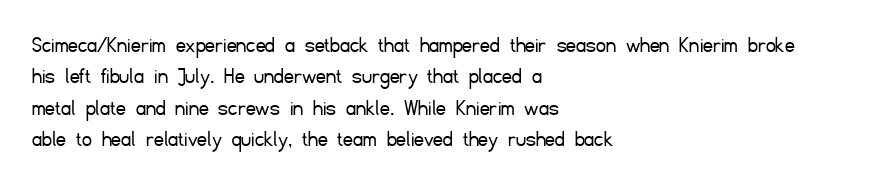
What stands out about the letter spacing? Nothing — it is the standard amount. Unmarked baselines from the first word to the last. The rendering anchors every line to the left-hand side. Regarding leading, the lines here are spaced in the standard way. Compared with a typical body face, this is equally light or lighter still. In terms of posture, this sample is upright.
